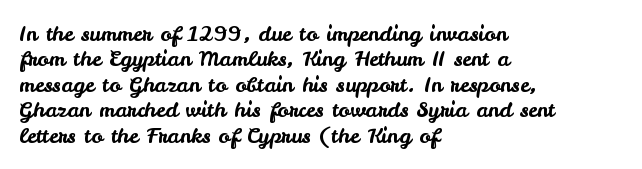
The image shows 21 px text type; set left-aligned, line spacing 1.21x, normal letter spacing, not underlined.
